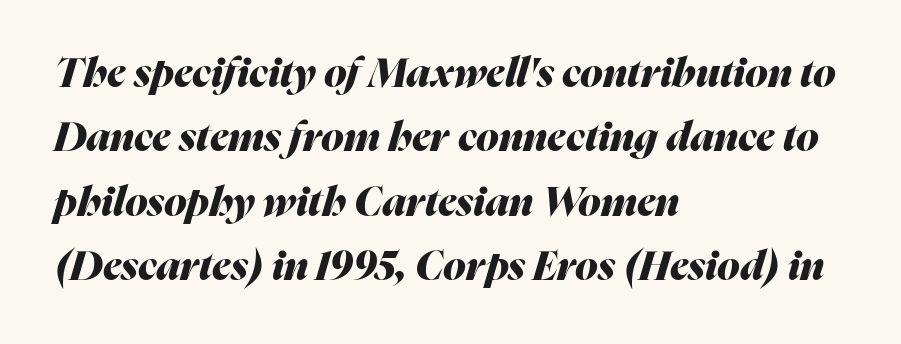
Posture: slanted. This sample keeps an unexceptional amount of space between lines. The letters sit at their default tracking, neither squeezed nor spread. The rag falls on the right side of this text block. Look at the stroke-to-counter ratio: heavy, a bold. Lines of text with bare space underneath.
